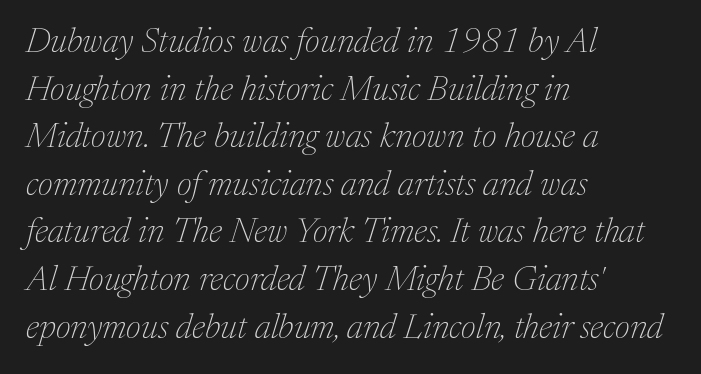
Characters are canted at an angle relative to the baseline's perpendicular. Vertically, the passage feels balanced, rows spaced as you'd expect. Compared with typical body copy, the letter spacing here is the same. Has an underline been added? It has not. Teacher's note: observe the even left margin — that is flush-left alignment.
